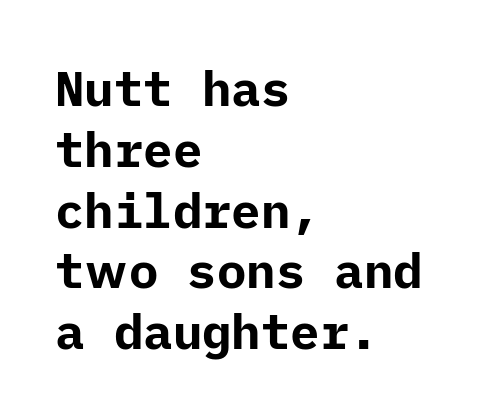
This is sans-serif lettering, the kind often seen on screens and signage. A bare baseline throughout the passage. Line starts are locked; line ends wander. Spacing between characters is what you'd get straight out of the box.
